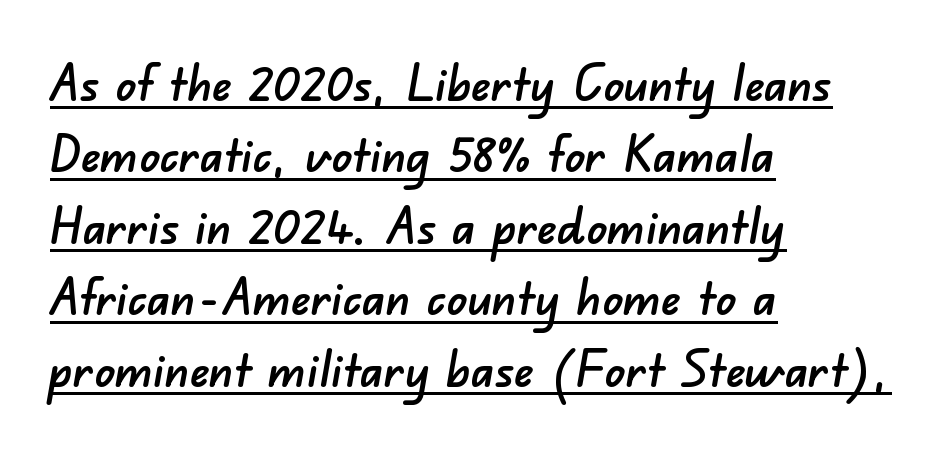
Q: Is the typeface a serif or a sans-serif typeface? A: Sans-serif.
Q: Is the text underlined? A: Yes.
Q: How is the paragraph aligned? A: Left-aligned.
Q: Is the spacing between letters normal or unusually wide? A: Normal.
Q: Is the spacing between lines tight, normal or loose? A: Normal.
Q: Width (condensed, normal, or wide)? A: Normal.
Q: Stroke contrast? A: Low.
Q: x-height? A: Small.
Q: Monospaced? A: No.
